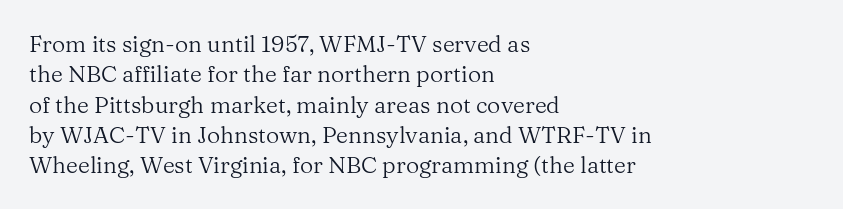
{"italic": "no", "bold": "no", "underline": "no", "align": "left", "line_spacing": "normal", "line_spacing_ratio": 1.32, "letter_spacing": "normal", "letter_spacing_em": 0.0, "glyph_px": 23}
